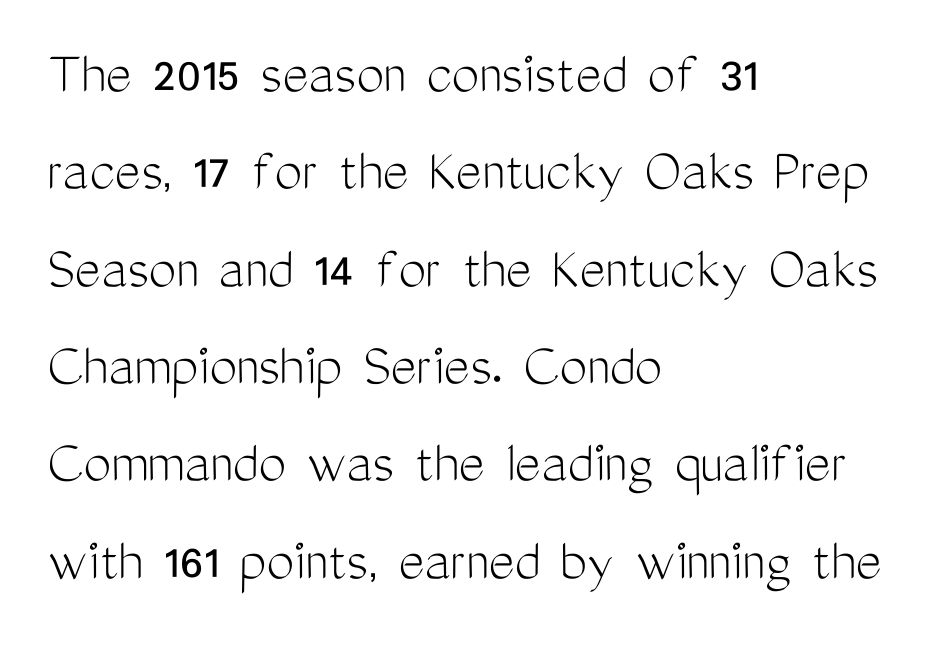
{"serif": "no", "italic": "no", "bold": "no", "weight": "light", "width": "condensed", "stroke_contrast": "medium", "x_height": "medium", "monospaced": "no", "underline": "no", "align": "left", "line_spacing": "normal", "line_spacing_ratio": 1.57, "letter_spacing": "normal", "letter_spacing_em": 0.0, "glyph_px": 62}
